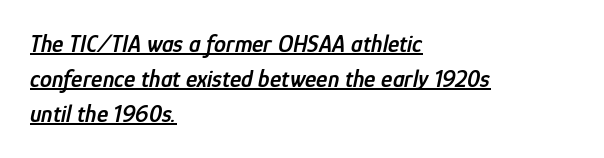
The image shows 24 px text type, italic (leaning right); set left-aligned, normal line spacing (1.45x), normal letter spacing, underlined.
